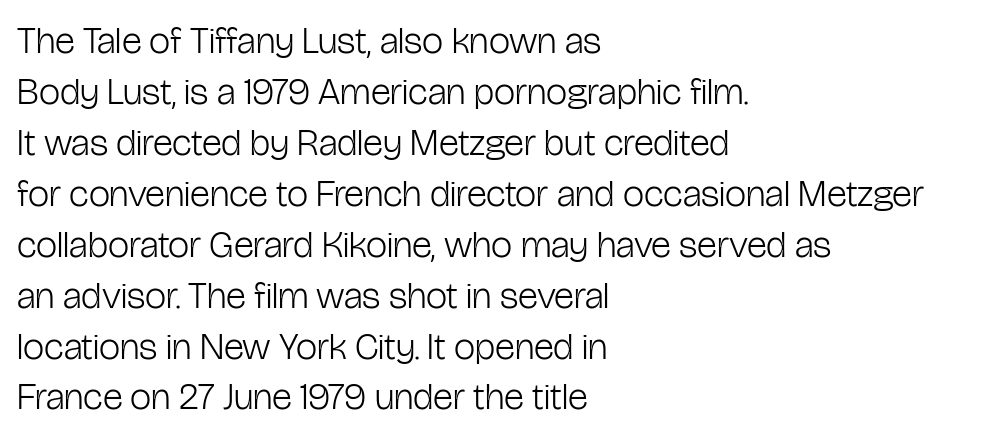
No italicization has been applied; the sample stays upright. Are there feet on the stems? There aren't — it's a sans. Just letters on the line, the space beneath them empty. Do the characters align in a grid? No, the font is proportional.
